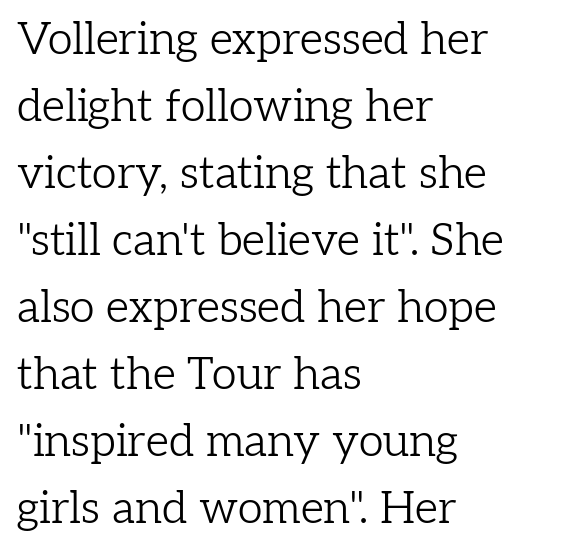
Q: Is the text bold? A: No.
Q: Is the text italic (slanted)? A: No, it is upright.
Q: Is the typeface a serif or a sans-serif typeface? A: Serif.
Q: Is the text underlined? A: No.
Q: How is the paragraph aligned? A: Left-aligned.
Q: Is the spacing between letters normal or unusually wide? A: Normal.
Q: Is the spacing between lines tight, normal or loose? A: Normal.
Q: Width (condensed, normal, or wide)? A: Normal.
Q: Stroke contrast? A: Low.
Q: x-height? A: Medium.
Q: Monospaced? A: No.
